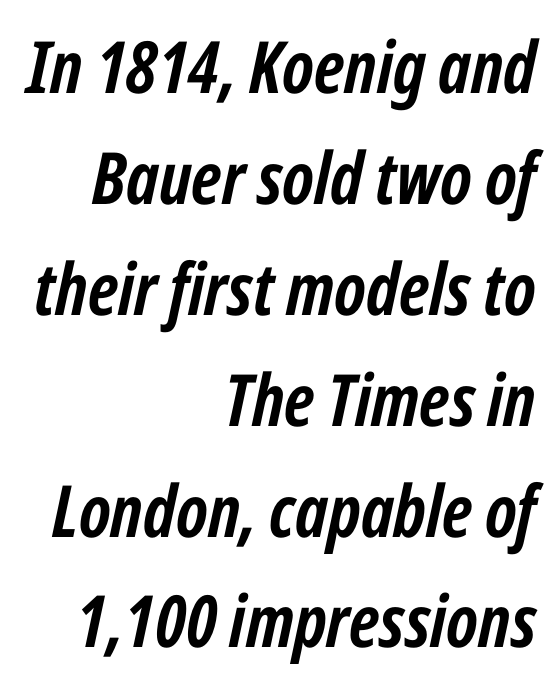
Q: Is the text bold? A: Yes.
Q: Is the text italic (slanted)? A: Yes, it leans right by about 12 degrees.
Q: Is the text underlined? A: No.
Q: How is the paragraph aligned? A: Right-aligned.
Q: Is the spacing between letters normal or unusually wide? A: Normal.
Q: Is the spacing between lines tight, normal or loose? A: Normal.
Q: Width (condensed, normal, or wide)? A: Condensed.
Q: Stroke contrast? A: Low.
Q: x-height? A: Medium.
Q: Monospaced? A: No.
